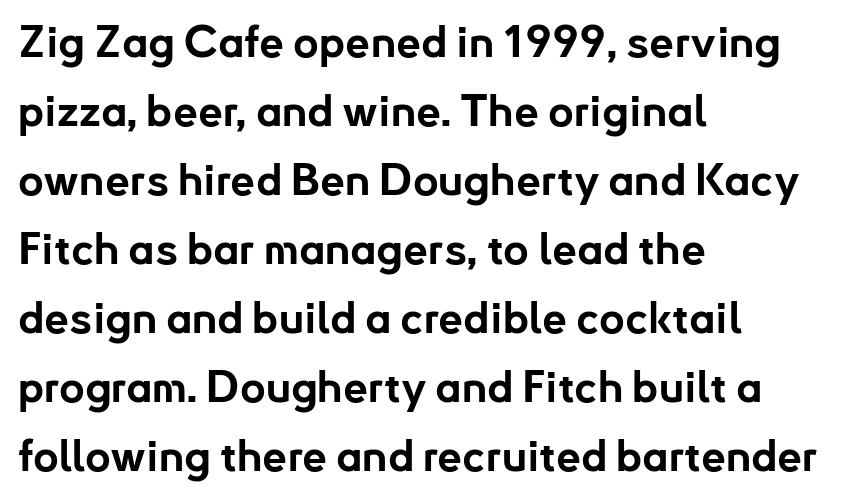
Q: Is the text bold? A: Yes.
Q: Is the text italic (slanted)? A: No, it is upright.
Q: Is the typeface a serif or a sans-serif typeface? A: Sans-serif.
Q: Is the text underlined? A: No.
Q: How is the paragraph aligned? A: Left-aligned.
Q: Is the spacing between letters normal or unusually wide? A: Normal.
Q: Is the spacing between lines tight, normal or loose? A: Normal.
Q: Width (condensed, normal, or wide)? A: Normal.
Q: Stroke contrast? A: Low.
Q: x-height? A: Small.
Q: Monospaced? A: No.
